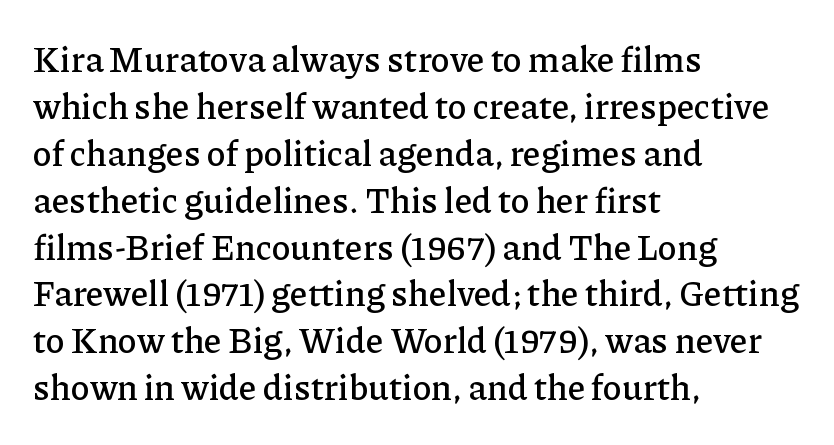
{"serif": "yes", "italic": "no", "width": "normal", "stroke_contrast": "low", "x_height": "medium", "monospaced": "no", "underline": "no", "align": "left", "line_spacing": "normal", "line_spacing_ratio": 1.34, "letter_spacing": "normal", "letter_spacing_em": 0.0, "glyph_px": 35}
